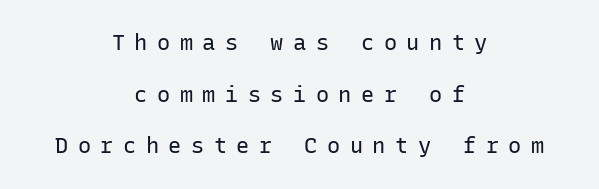
Q: Is the text bold? A: No.
Q: Is the text italic (slanted)? A: No, it is upright.
Q: Is the text underlined? A: No.
Q: How is the paragraph aligned? A: Centered.
Q: Is the spacing between letters normal or unusually wide? A: Unusually wide.
Q: Is the spacing between lines tight, normal or loose? A: Loose.
